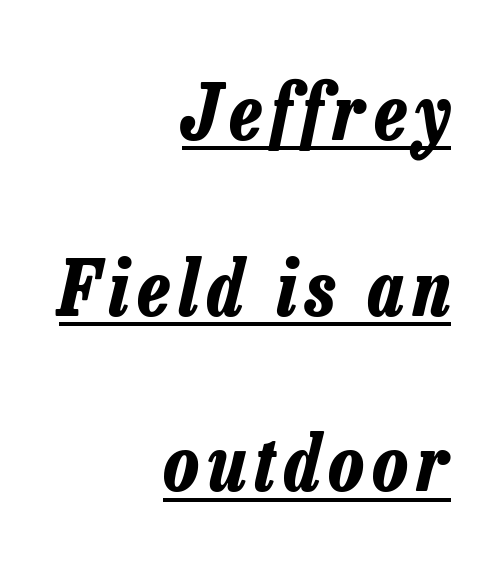
The image shows 77 px bold, condensed type, italic (leaning right); set right-aligned, loose line spacing (2.28x), underlined; low stroke contrast and a medium x-height.
